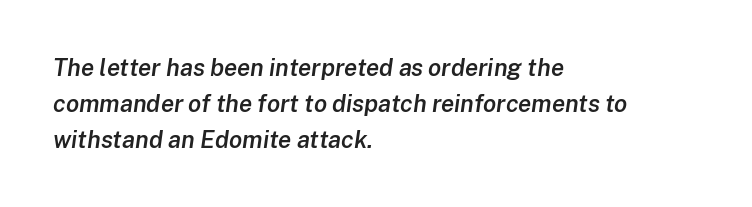
Emphasis by weight is partial: semibold. Inter-character spacing is left at the font's built-in metrics. The space directly below the letters is spotless. Normally led — the rows are evenly, conventionally spaced. The lines are quadded left. Style check: oblique.
